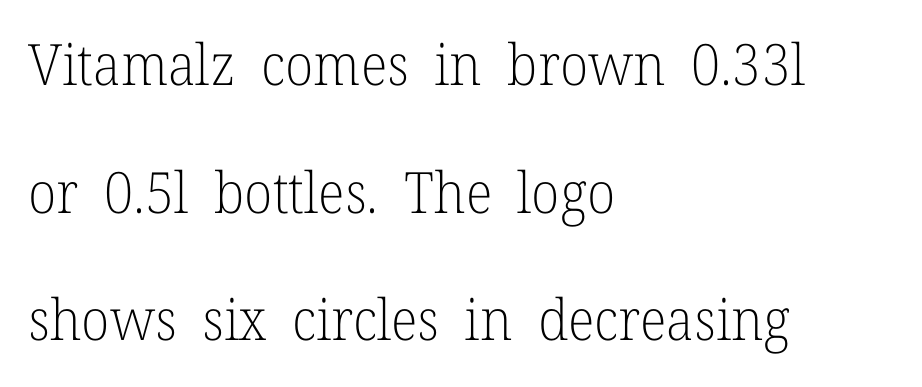
Compared with a centered layout, this one pins lines to the left instead. These lines are rendered in a variable-pitch font. Upright lettering throughout. Are there feet on the stems? There are — it's a serif.
